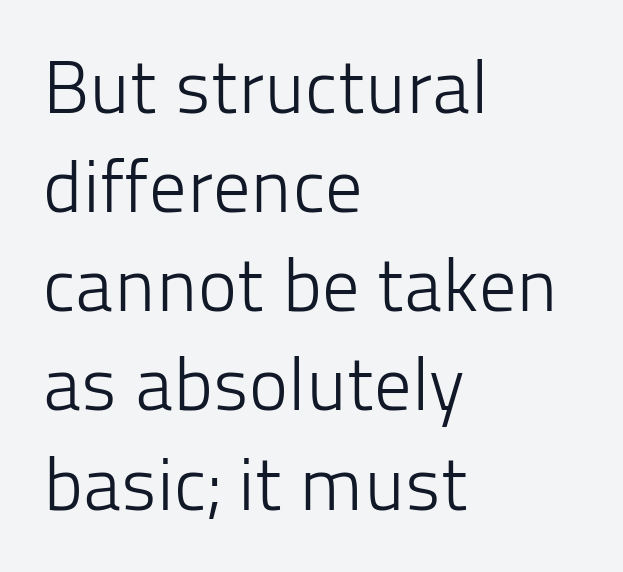
Q: Is the text bold? A: No.
Q: Is the text italic (slanted)? A: No, it is upright.
Q: Is the typeface a serif or a sans-serif typeface? A: Sans-serif.
Q: Is the text underlined? A: No.
Q: How is the paragraph aligned? A: Left-aligned.
Q: Is the spacing between letters normal or unusually wide? A: Normal.
Q: Is the spacing between lines tight, normal or loose? A: Normal.
Q: Width (condensed, normal, or wide)? A: Normal.
Q: Stroke contrast? A: Low.
Q: x-height? A: Medium.
Q: Monospaced? A: No.
